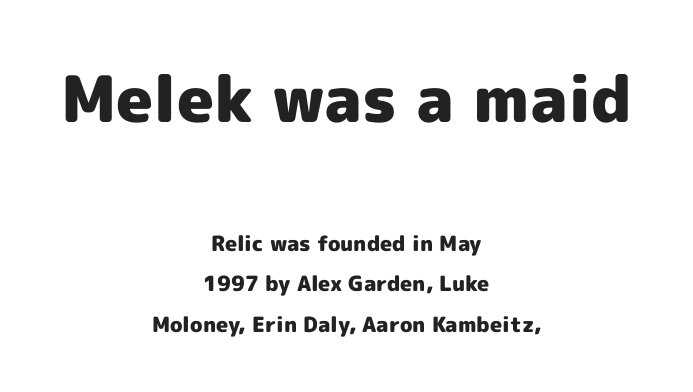
Spacing verdict: proportional, widths tailored to each character. Underlining? Definitely not there. The rendering positions every line midway between the sides. In terms of leading, this rendering errs on the spacious side.
